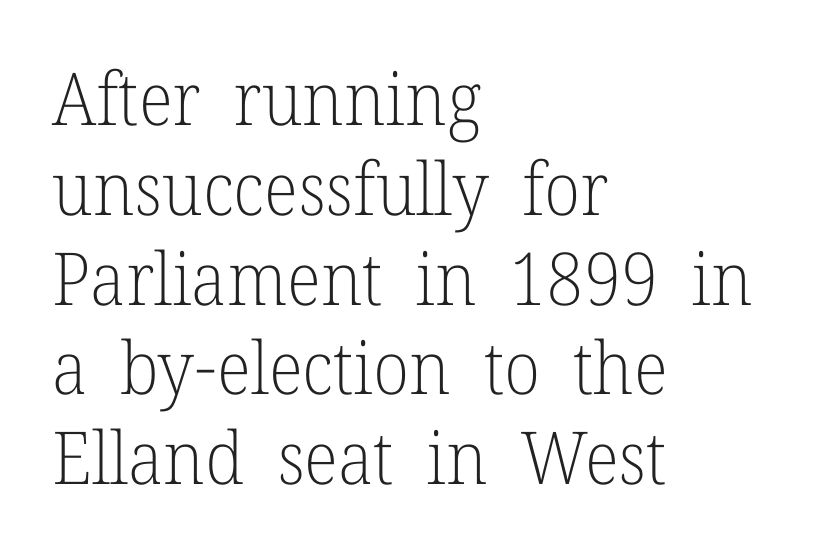
Q: Is the text bold? A: No.
Q: Is the text italic (slanted)? A: No, it is upright.
Q: Is the typeface a serif or a sans-serif typeface? A: Serif.
Q: Is the text underlined? A: No.
Q: How is the paragraph aligned? A: Left-aligned.
Q: Is the spacing between letters normal or unusually wide? A: Normal.
Q: Width (condensed, normal, or wide)? A: Normal.
Q: Stroke contrast? A: Low.
Q: x-height? A: Medium.
Q: Monospaced? A: No.
